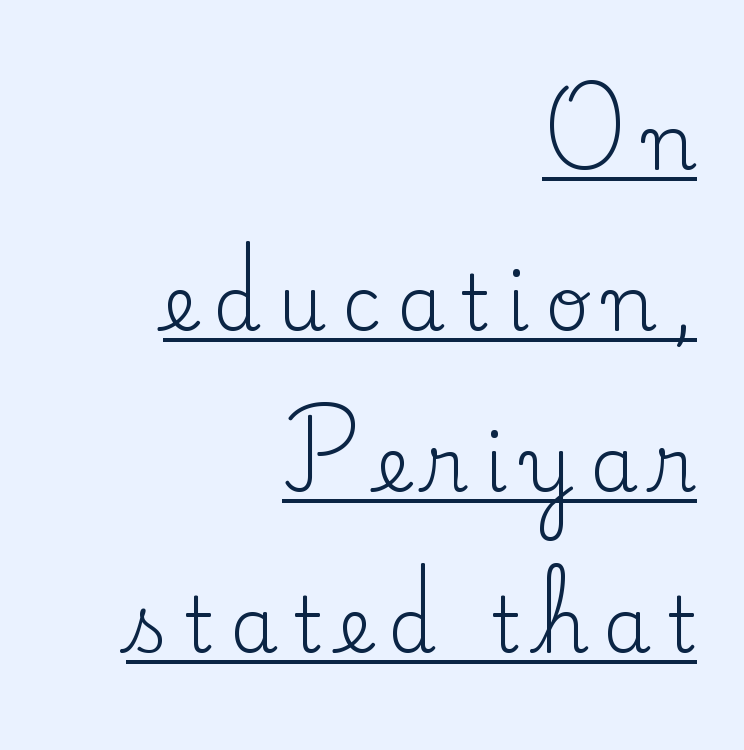
Q: Is the text bold? A: No.
Q: Is the text italic (slanted)? A: No, it is upright.
Q: Is the text underlined? A: Yes.
Q: How is the paragraph aligned? A: Right-aligned.
Q: Is the spacing between letters normal or unusually wide? A: Unusually wide.
Q: Is the spacing between lines tight, normal or loose? A: Loose.
Q: Width (condensed, normal, or wide)? A: Normal.
Q: Stroke contrast? A: Low.
Q: x-height? A: Small.
Q: Monospaced? A: No.
